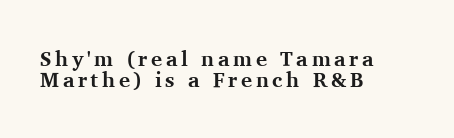
Q: Is the text bold? A: Yes.
Q: Is the text italic (slanted)? A: No, it is upright.
Q: Is the text underlined? A: No.
Q: How is the paragraph aligned? A: Left-aligned.
Q: Is the spacing between lines tight, normal or loose? A: Tight.
